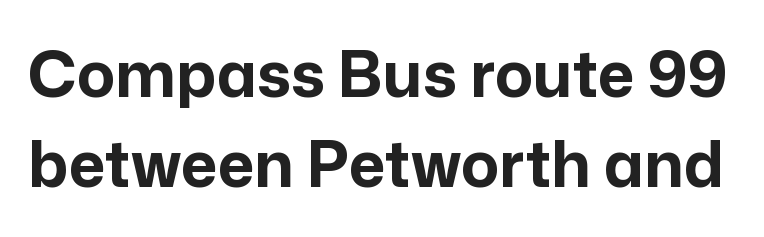
The image shows 63 px bold sans-serif type, upright; set normal line spacing (1.43x), normal letter spacing, not underlined; low stroke contrast and a medium x-height.
